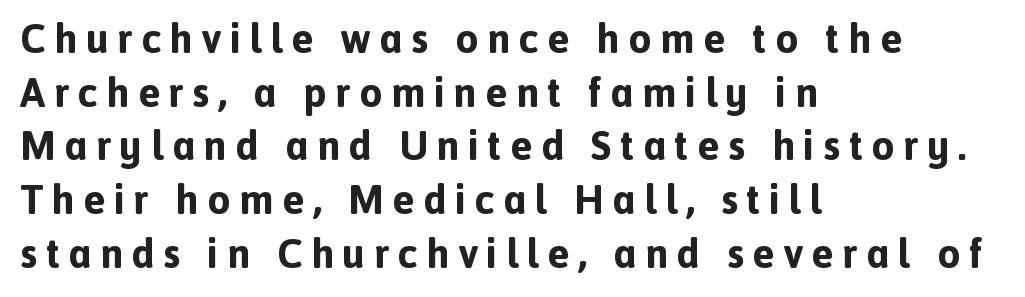
{"serif": "no", "italic": "no", "bold": "yes", "weight": "bold", "width": "normal", "x_height": "medium", "monospaced": "no", "underline": "no", "align": "left", "line_spacing": "normal", "line_spacing_ratio": 1.31, "letter_spacing": "wide", "letter_spacing_em": 0.21, "glyph_px": 41}
